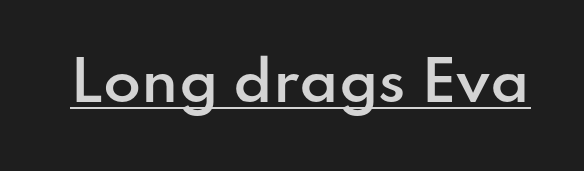
Ordinary non-slanted type is in use. A semibold gives these letters moderate extra thickness, short of bold. Between one letter and the next there's only the usual sliver of space. Emphasis is given by a line drawn under the lettering. The letters carry no serifs — their stems end cleanly without finishing strokes. The face used here is proportionally spaced, like ordinary book or web type.
